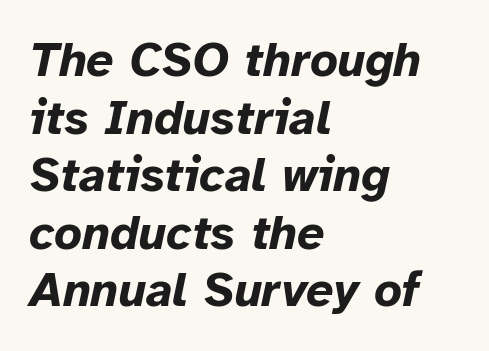
Q: Is the text bold? A: Yes.
Q: Is the text italic (slanted)? A: Yes, it leans right by about 12 degrees.
Q: Is the text underlined? A: No.
Q: How is the paragraph aligned? A: Left-aligned.
Q: Is the spacing between letters normal or unusually wide? A: Normal.
Q: Width (condensed, normal, or wide)? A: Normal.
Q: Stroke contrast? A: Low.
Q: x-height? A: Medium.
Q: Monospaced? A: No.
